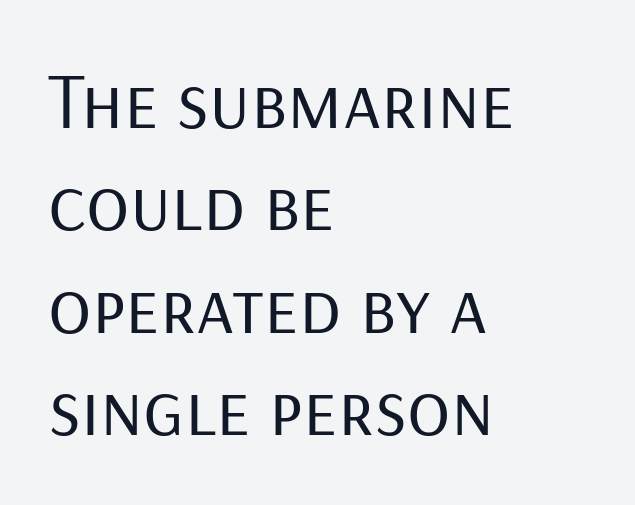
{"serif": "no", "italic": "no", "bold": "no", "weight": "regular", "width": "normal", "stroke_contrast": "low", "x_height": "medium", "monospaced": "no", "underline": "no", "align": "left", "line_spacing": "normal", "line_spacing_ratio": 1.28, "letter_spacing": "normal", "letter_spacing_em": 0.0, "glyph_px": 80}
